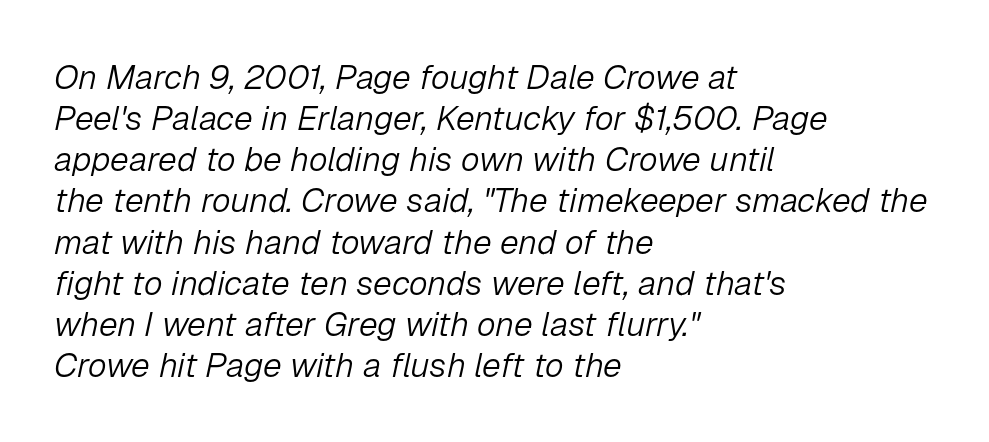
The image shows 34 px light type, italic (leaning right); set left-aligned, line spacing 1.21x, normal letter spacing, not underlined; low stroke contrast and a medium x-height.
